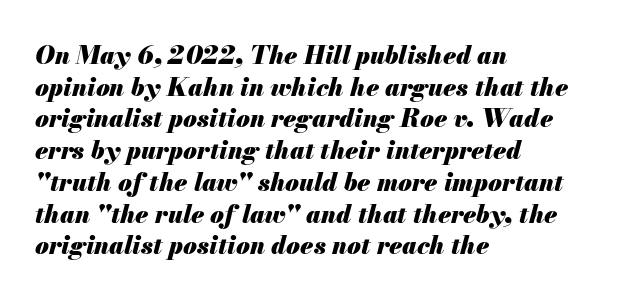
If you drew a ruler down the left edge, every line would touch it. Descender tails drop into unmarked territory. Is there much room between lines? A standard amount, neither cramped nor airy. The line texture is even and compact thanks to regular tracking. It's the slanting kind of type.
